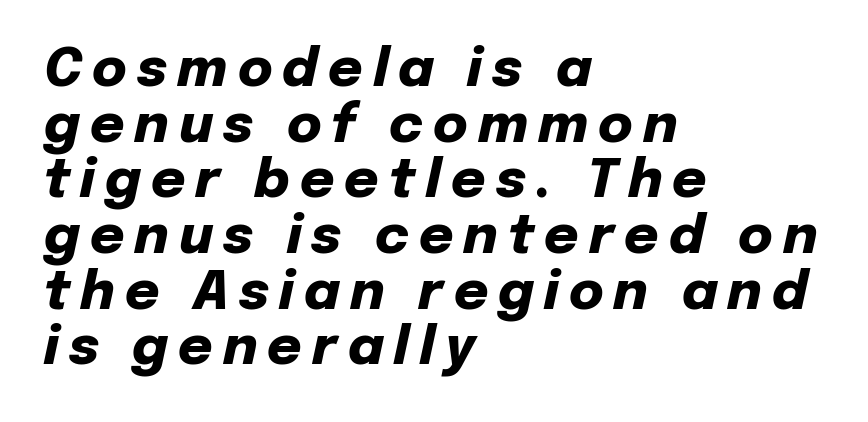
Q: Is the text bold? A: Yes.
Q: Is the text italic (slanted)? A: Yes, it leans right by about 12 degrees.
Q: Is the text underlined? A: No.
Q: How is the paragraph aligned? A: Left-aligned.
Q: Is the spacing between lines tight, normal or loose? A: Tight.
Q: Width (condensed, normal, or wide)? A: Normal.
Q: Stroke contrast? A: Low.
Q: x-height? A: Medium.
Q: Monospaced? A: No.
